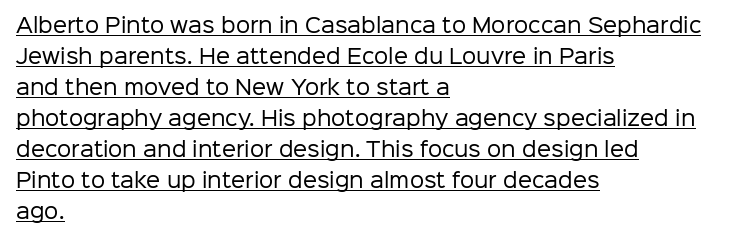
The image shows 20 px text type, upright; set left-aligned, normal line spacing (1.55x), normal letter spacing, underlined.
